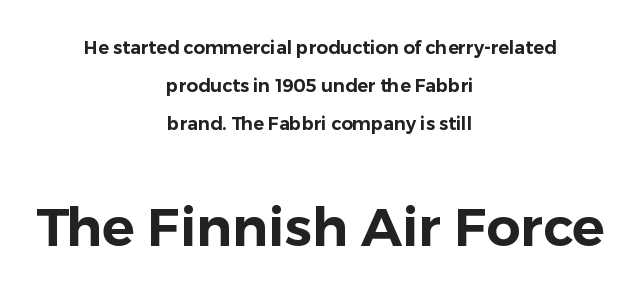
Q: Is the text italic (slanted)? A: No, it is upright.
Q: Is the typeface a serif or a sans-serif typeface? A: Sans-serif.
Q: Is the text underlined? A: No.
Q: How is the paragraph aligned? A: Centered.
Q: Is the spacing between letters normal or unusually wide? A: Normal.
Q: Is the spacing between lines tight, normal or loose? A: Loose.
Q: Which block of text is set in a larger size, the first (top) or the second (bottom)? A: The second (bottom) one.
Q: Width (condensed, normal, or wide)? A: Normal.
Q: Stroke contrast? A: Low.
Q: x-height? A: Medium.
Q: Monospaced? A: No.
